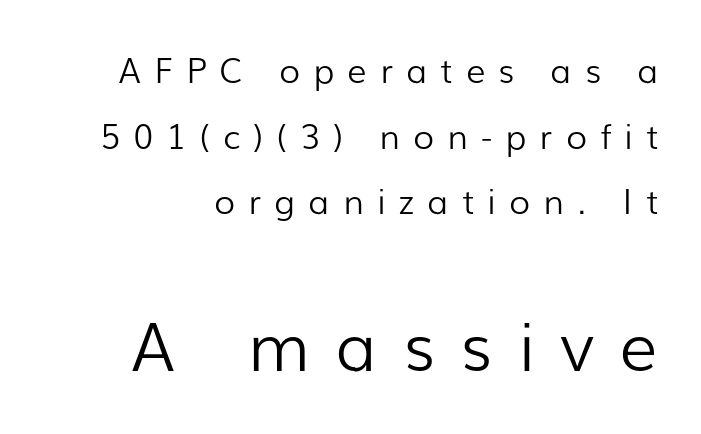
Q: Is the text bold? A: No.
Q: Is the text italic (slanted)? A: No, it is upright.
Q: Is the typeface a serif or a sans-serif typeface? A: Sans-serif.
Q: Is the text underlined? A: No.
Q: Is the spacing between letters normal or unusually wide? A: Unusually wide.
Q: Is the spacing between lines tight, normal or loose? A: Loose.
Q: Which block of text is set in a larger size, the first (top) or the second (bottom)? A: The second (bottom) one.
Q: Width (condensed, normal, or wide)? A: Normal.
Q: Stroke contrast? A: Low.
Q: x-height? A: Medium.
Q: Monospaced? A: No.
